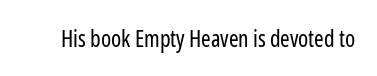
The image shows 23 px text type, upright; set normal letter spacing, not underlined.
